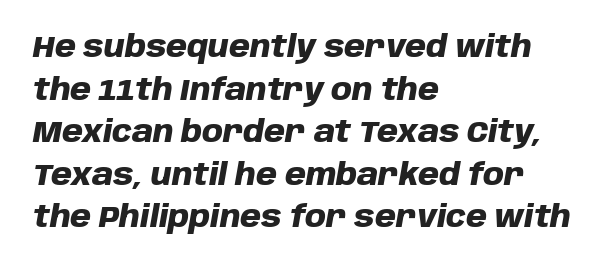
The lettering tilts uniformly, giving the passage an italic look. No extra tracking has been applied to these lines. The compositor pushed each line to the left boundary. Normally led — the rows are evenly, conventionally spaced.
